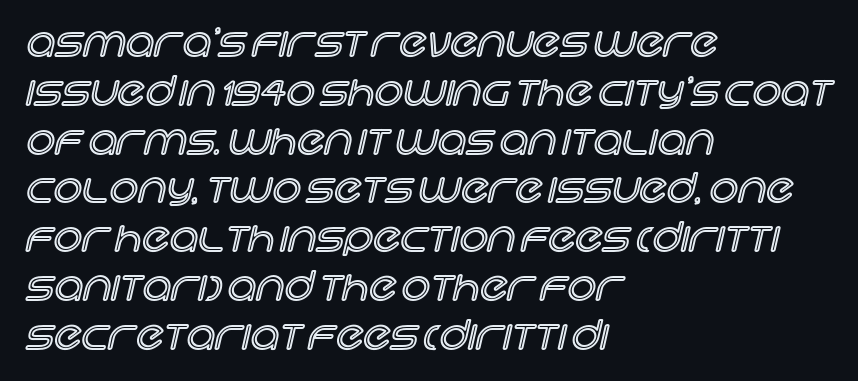
Honestly, the letter spacing is just normal — you wouldn't notice it. Plain, unruled lines of type. The ragged edge is on the right, which tells us the setting is flush left. Spacing verdict: proportional, widths tailored to each character.
